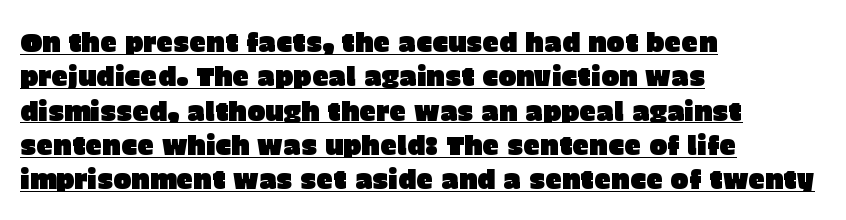
{"italic": "no", "underline": "yes", "align": "left", "line_spacing": "normal", "line_spacing_ratio": 1.27, "letter_spacing": "normal", "letter_spacing_em": 0.0, "glyph_px": 27}
